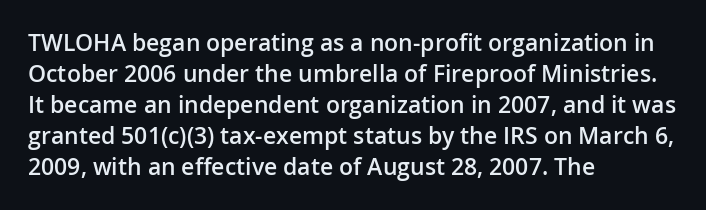
{"italic": "no", "bold": "semi", "underline": "no", "align": "left", "line_spacing": "normal", "line_spacing_ratio": 1.35, "letter_spacing": "normal", "letter_spacing_em": 0.0, "glyph_px": 23}
